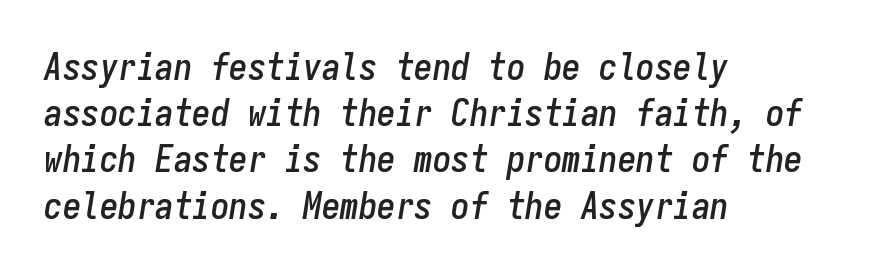
{"italic": "yes", "lean": "right", "slant_degrees": 9, "width": "condensed", "stroke_contrast": "low", "x_height": "medium", "monospaced": "yes", "underline": "no", "align": "left", "line_spacing": "normal", "line_spacing_ratio": 1.25, "letter_spacing": "normal", "letter_spacing_em": 0.0, "glyph_px": 37}
